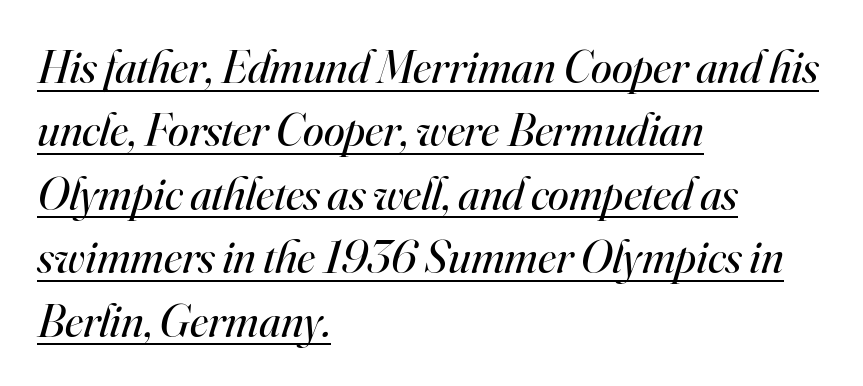
Q: Is the text bold? A: No.
Q: Is the text italic (slanted)? A: Yes, it leans right by about 16 degrees.
Q: Is the typeface a serif or a sans-serif typeface? A: Serif.
Q: Is the text underlined? A: Yes.
Q: How is the paragraph aligned? A: Left-aligned.
Q: Is the spacing between letters normal or unusually wide? A: Normal.
Q: Is the spacing between lines tight, normal or loose? A: Normal.
Q: Width (condensed, normal, or wide)? A: Normal.
Q: Stroke contrast? A: High.
Q: x-height? A: Small.
Q: Monospaced? A: No.
